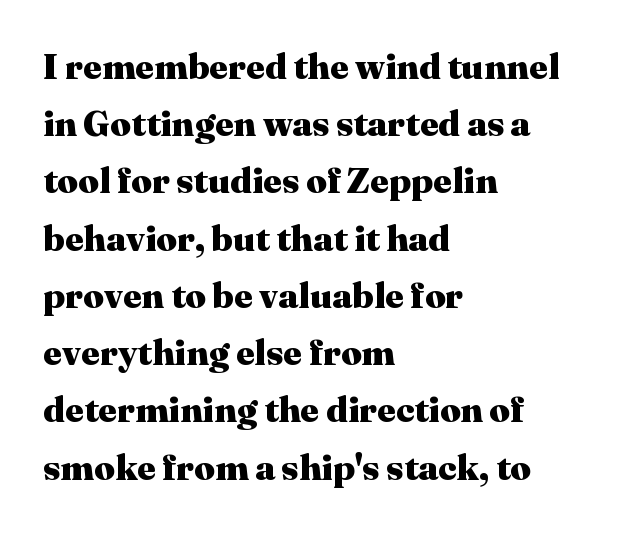
Q: Is the text bold? A: Yes.
Q: Is the text italic (slanted)? A: No, it is upright.
Q: Is the typeface a serif or a sans-serif typeface? A: Serif.
Q: Is the text underlined? A: No.
Q: How is the paragraph aligned? A: Left-aligned.
Q: Is the spacing between letters normal or unusually wide? A: Normal.
Q: Is the spacing between lines tight, normal or loose? A: Normal.
Q: Width (condensed, normal, or wide)? A: Normal.
Q: Stroke contrast? A: Medium.
Q: x-height? A: Medium.
Q: Monospaced? A: No.
